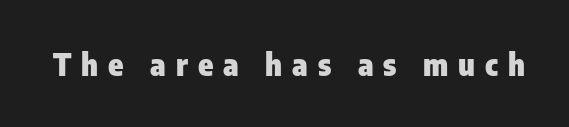
The image shows 31 px heavy, condensed sans-serif type, upright; set unusually wide letter spacing (+0.32 em), not underlined; low stroke contrast and a medium x-height.
